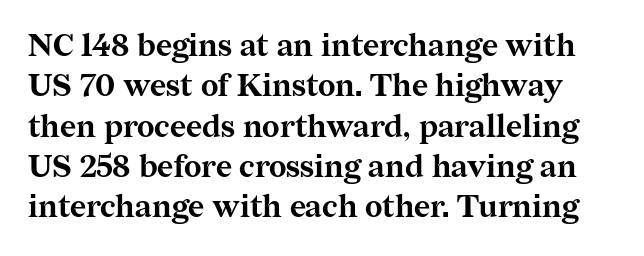
Q: Is the text bold? A: Yes.
Q: Is the text italic (slanted)? A: No, it is upright.
Q: Is the typeface a serif or a sans-serif typeface? A: Serif.
Q: Is the text underlined? A: No.
Q: Is the spacing between letters normal or unusually wide? A: Normal.
Q: Is the spacing between lines tight, normal or loose? A: Normal.
Q: Width (condensed, normal, or wide)? A: Normal.
Q: Stroke contrast? A: Medium.
Q: x-height? A: Medium.
Q: Monospaced? A: No.
